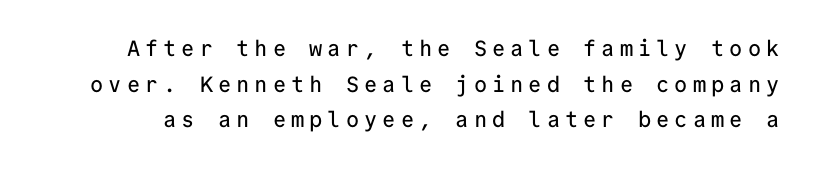
The image shows 22 px text type, upright; set normal line spacing (1.62x), unusually wide letter spacing (+0.23 em), not underlined.
